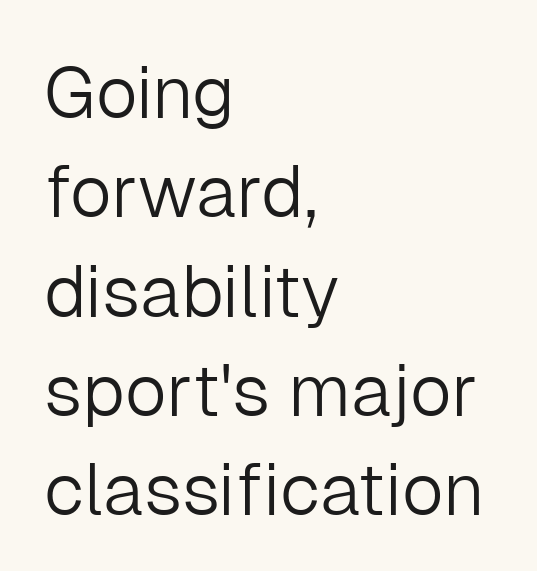
The image shows 73 px light sans-serif type, upright; set left-aligned, normal line spacing (1.36x), normal letter spacing, not underlined; low stroke contrast and a medium x-height.
